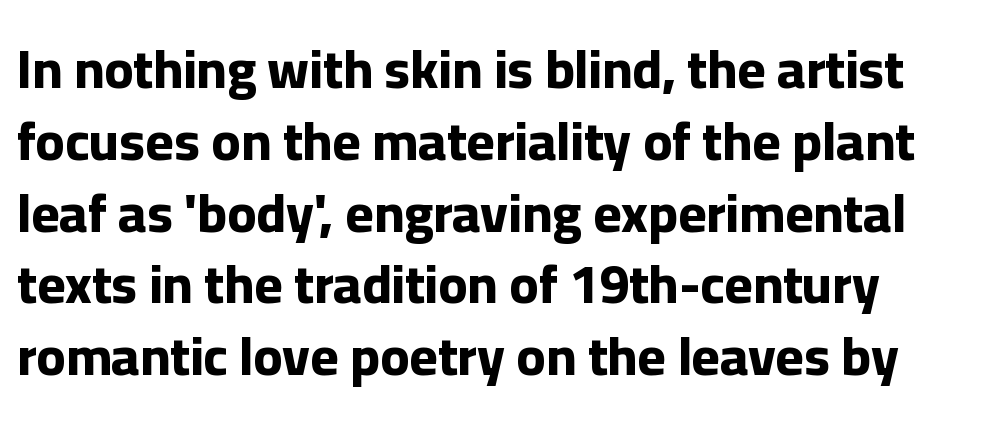
Designer's note — italics off, roman on. Note the varied advance widths — an 'i' is clearly narrower than an 'm'. Students, note that the glyphs here touch the page at normal intervals. Whoever set this chose a conventional vertical rhythm. The face used here has the dense, thick strokes of a bold.
